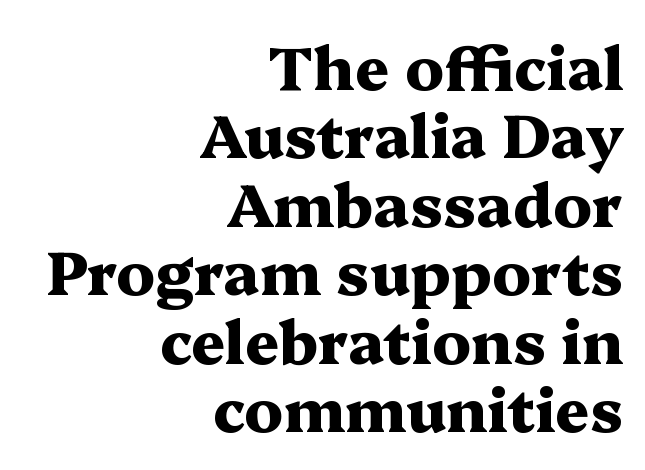
{"serif": "yes", "italic": "no", "bold": "yes", "weight": "heavy", "width": "wide", "stroke_contrast": "medium", "x_height": "medium", "monospaced": "no", "underline": "no", "align": "right", "line_spacing": "tight", "line_spacing_ratio": 1.14, "letter_spacing": "normal", "letter_spacing_em": 0.0, "glyph_px": 60}
